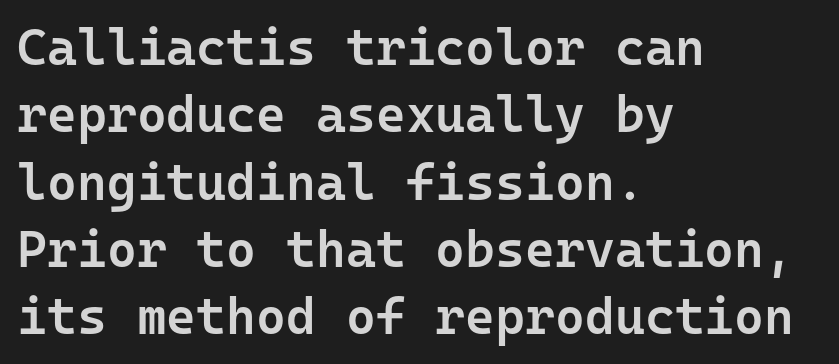
The image shows 51 px semibold sans-serif type, upright, monospaced; set left-aligned, normal line spacing (1.32x), normal letter spacing, not underlined; low stroke contrast and a medium x-height.
